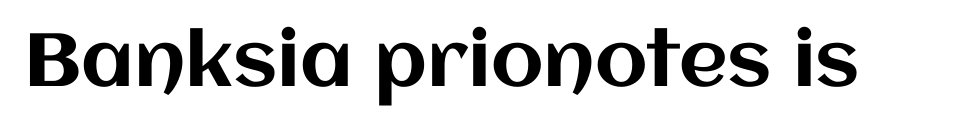
{"italic": "no", "width": "normal", "stroke_contrast": "medium", "x_height": "large", "monospaced": "no", "underline": "no", "letter_spacing": "normal", "letter_spacing_em": 0.0, "glyph_px": 75}
